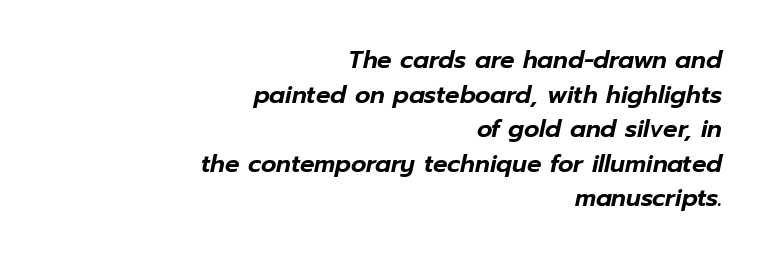
Q: Is the text italic (slanted)? A: Yes, it leans right by about 12 degrees.
Q: Is the text underlined? A: No.
Q: How is the paragraph aligned? A: Right-aligned.
Q: Is the spacing between letters normal or unusually wide? A: Normal.
Q: Is the spacing between lines tight, normal or loose? A: Normal.
